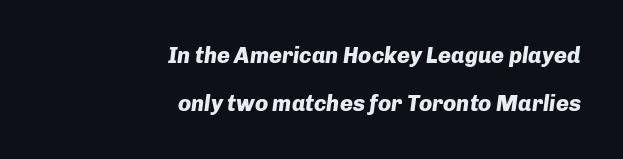
Q: Is the text bold? A: Yes.
Q: Is the text italic (slanted)? A: Yes, it leans right by about 8 degrees.
Q: Is the text underlined? A: No.
Q: How is the paragraph aligned? A: Right-aligned.
Q: Is the spacing between letters normal or unusually wide? A: Normal.
Q: Is the spacing between lines tight, normal or loose? A: Loose.
